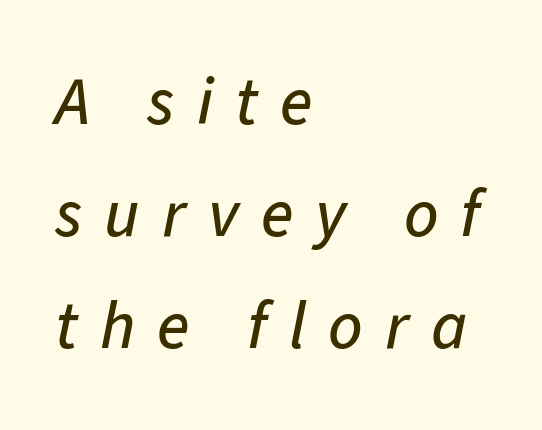
This sample is left-justified, so line endings fall wherever the words run out. The lines sit at an ordinary, default distance from one another. Varying glyph widths throughout — classic text-font behaviour. Underlining? Definitely not there. The passage shown has open, widely tracked lettering throughout.
